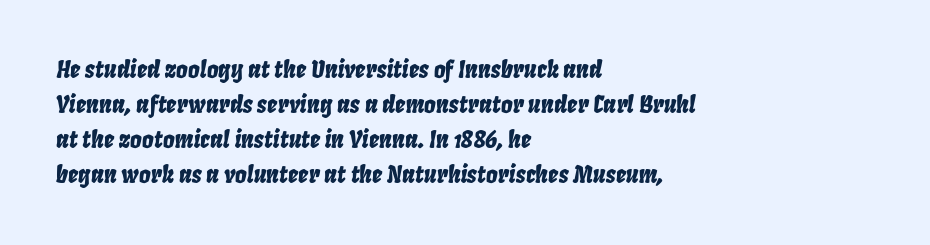
Q: Is the text italic (slanted)? A: Yes, it leans right by about 8 degrees.
Q: Is the text underlined? A: No.
Q: How is the paragraph aligned? A: Left-aligned.
Q: Is the spacing between letters normal or unusually wide? A: Normal.
Q: Is the spacing between lines tight, normal or loose? A: Normal.
